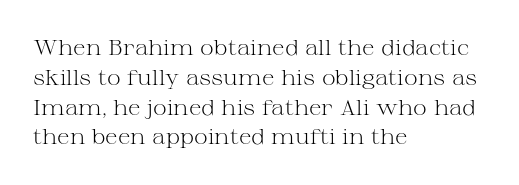
Q: Is the text bold? A: No.
Q: Is the text italic (slanted)? A: No, it is upright.
Q: Is the text underlined? A: No.
Q: How is the paragraph aligned? A: Left-aligned.
Q: Is the spacing between letters normal or unusually wide? A: Normal.
Q: Is the spacing between lines tight, normal or loose? A: Normal.
